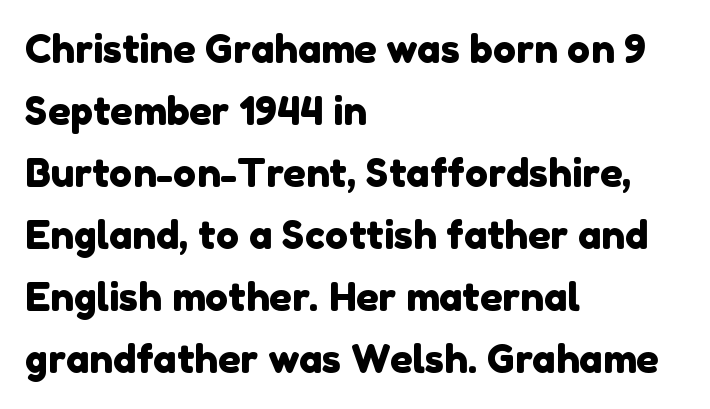
If you drew a ruler down the left edge, every line would touch it. These lines are rendered in a variable-pitch font. Check where the strokes stop: nothing finishes them off — pure sans. There is no visible air inserted between adjacent glyphs. One glance says typical: line gaps are just what's usual. Decoration check: the copy has no underline.
